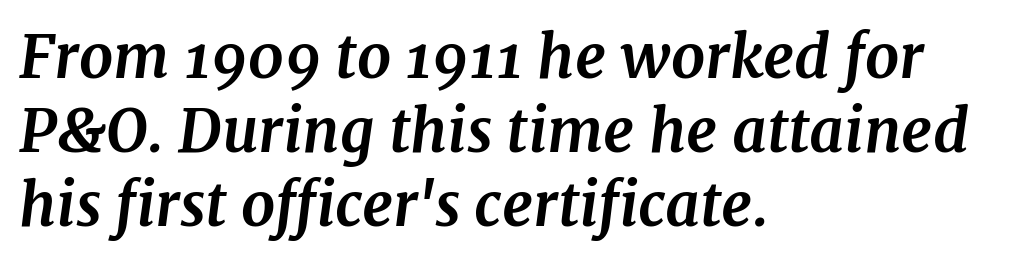
Q: Is the text bold? A: Yes.
Q: Is the text italic (slanted)? A: Yes, it leans right by about 7 degrees.
Q: Is the typeface a serif or a sans-serif typeface? A: Serif.
Q: Is the text underlined? A: No.
Q: How is the paragraph aligned? A: Left-aligned.
Q: Is the spacing between letters normal or unusually wide? A: Normal.
Q: Width (condensed, normal, or wide)? A: Normal.
Q: Stroke contrast? A: Medium.
Q: x-height? A: Medium.
Q: Monospaced? A: No.
